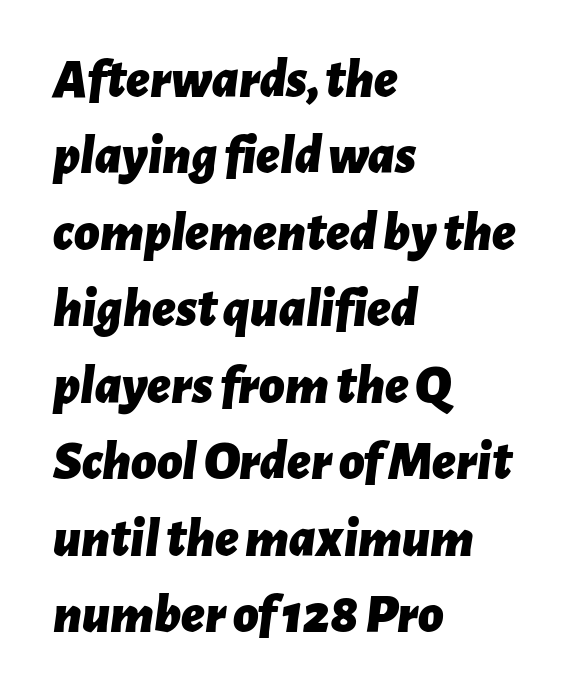
The image shows 55 px bold type, italic (leaning right); set left-aligned, normal line spacing (1.39x), normal letter spacing, not underlined; low stroke contrast and a medium x-height.
